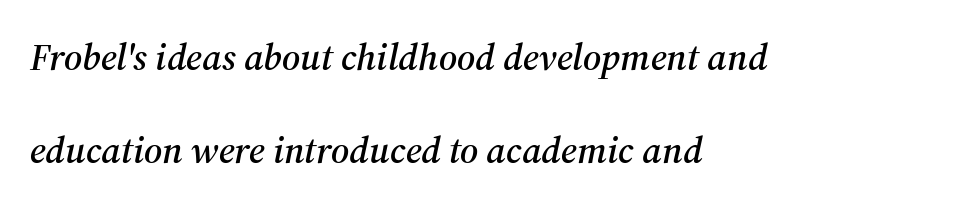
You could not count columns in this text — the font is proportionally spaced. How are the letters spaced? Ordinarily, with no added tracking. Notice how the stems are inclined rather than vertical — that's the hallmark of italics. A clean baseline with only descenders dipping below it. A classic flush-left, rag-right setting is used for this passage. Summary of vertical rhythm: relaxed, with wide interline spacing.
